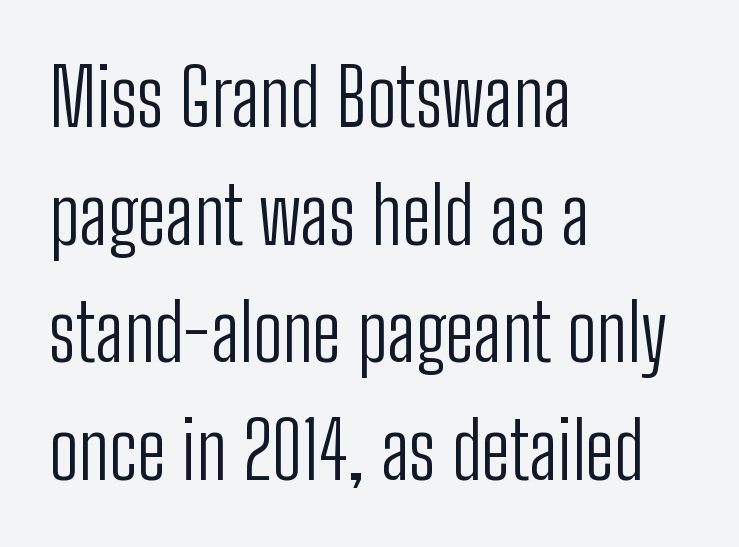
Q: Is the text bold? A: No.
Q: Is the text italic (slanted)? A: No, it is upright.
Q: Is the typeface a serif or a sans-serif typeface? A: Sans-serif.
Q: Is the text underlined? A: No.
Q: How is the paragraph aligned? A: Left-aligned.
Q: Is the spacing between letters normal or unusually wide? A: Normal.
Q: Is the spacing between lines tight, normal or loose? A: Normal.
Q: Width (condensed, normal, or wide)? A: Condensed.
Q: Stroke contrast? A: Low.
Q: x-height? A: Medium.
Q: Monospaced? A: No.
